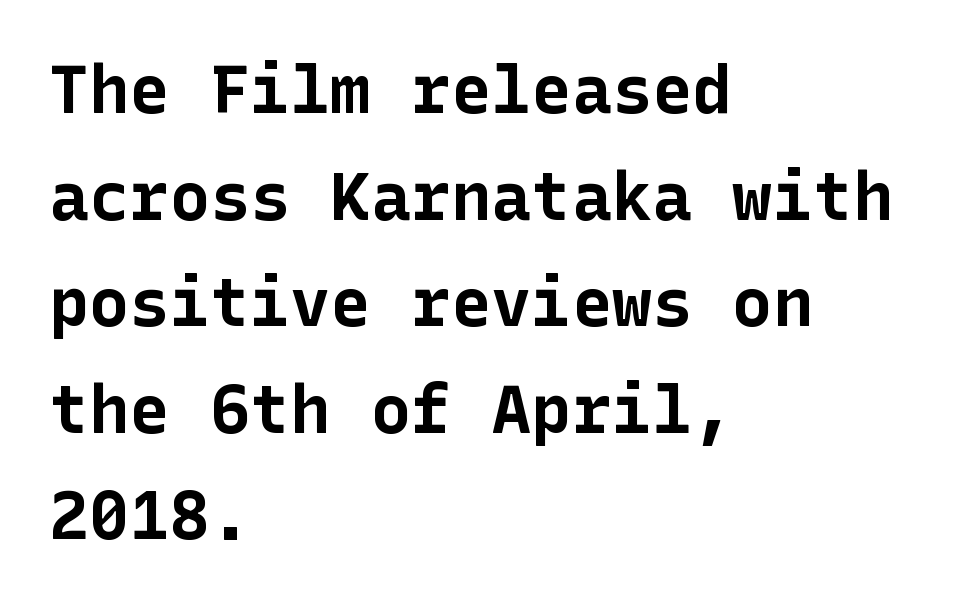
{"serif": "no", "italic": "no", "bold": "yes", "weight": "bold", "width": "normal", "stroke_contrast": "low", "x_height": "medium", "underline": "no", "align": "left", "line_spacing": "normal", "line_spacing_ratio": 1.59, "letter_spacing": "normal", "letter_spacing_em": 0.0, "glyph_px": 67}
